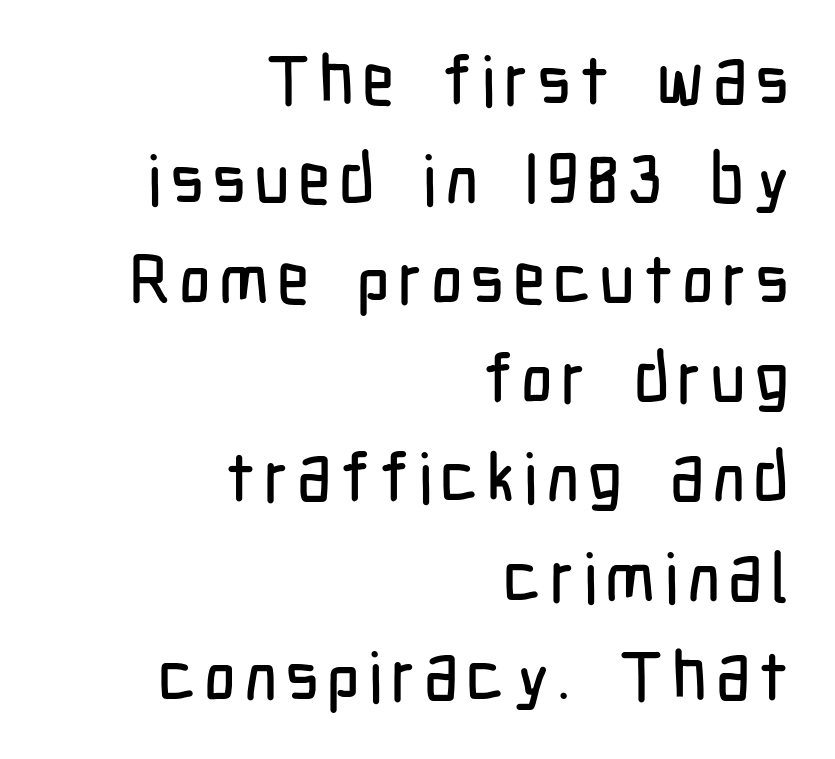
{"serif": "no", "italic": "no", "width": "condensed", "stroke_contrast": "low", "x_height": "medium", "monospaced": "no", "underline": "no", "align": "right", "line_spacing": "normal", "line_spacing_ratio": 1.44, "glyph_px": 69}
